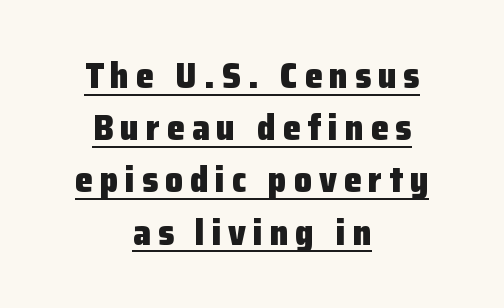
The image shows 36 px heavy sans-serif type, upright; set centered, normal line spacing (1.45x), underlined; low stroke contrast and a medium x-height.
